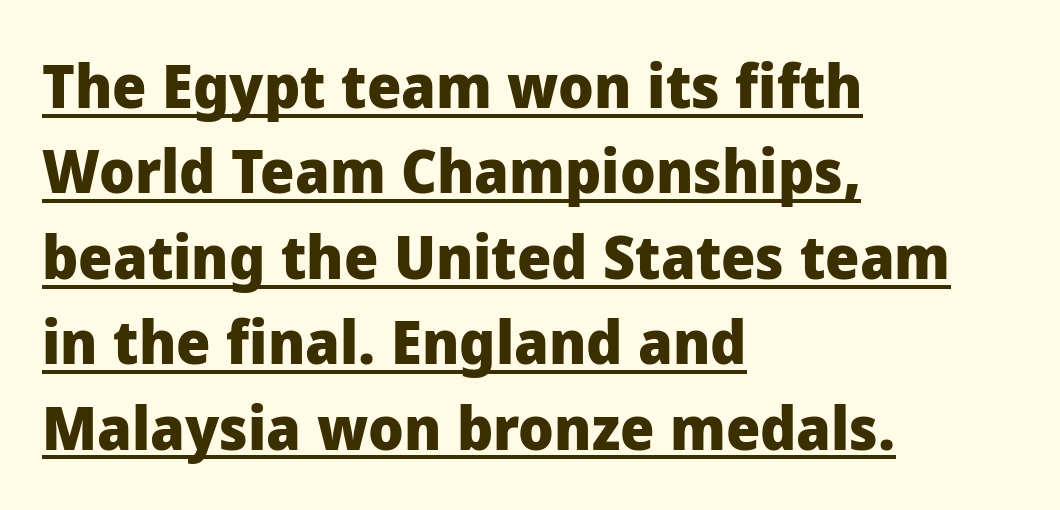
Q: Is the text bold? A: Yes.
Q: Is the text italic (slanted)? A: No, it is upright.
Q: Is the typeface a serif or a sans-serif typeface? A: Sans-serif.
Q: Is the text underlined? A: Yes.
Q: How is the paragraph aligned? A: Left-aligned.
Q: Is the spacing between letters normal or unusually wide? A: Normal.
Q: Is the spacing between lines tight, normal or loose? A: Normal.
Q: Width (condensed, normal, or wide)? A: Normal.
Q: Stroke contrast? A: Low.
Q: x-height? A: Medium.
Q: Monospaced? A: No.
